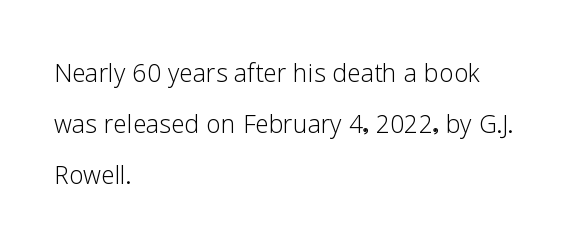
{"serif": "no", "italic": "no", "bold": "no", "weight": "light", "width": "normal", "stroke_contrast": "low", "x_height": "medium", "monospaced": "no", "underline": "no", "align": "left", "line_spacing": "normal", "line_spacing_ratio": 1.54, "letter_spacing": "normal", "letter_spacing_em": 0.0, "glyph_px": 33}
